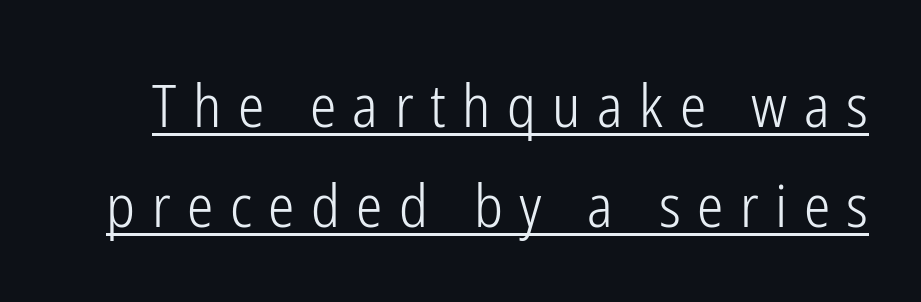
Q: Is the text bold? A: No.
Q: Is the text italic (slanted)? A: No, it is upright.
Q: Is the typeface a serif or a sans-serif typeface? A: Sans-serif.
Q: Is the text underlined? A: Yes.
Q: Is the spacing between letters normal or unusually wide? A: Unusually wide.
Q: Is the spacing between lines tight, normal or loose? A: Normal.
Q: Width (condensed, normal, or wide)? A: Condensed.
Q: Stroke contrast? A: Low.
Q: x-height? A: Medium.
Q: Monospaced? A: No.
